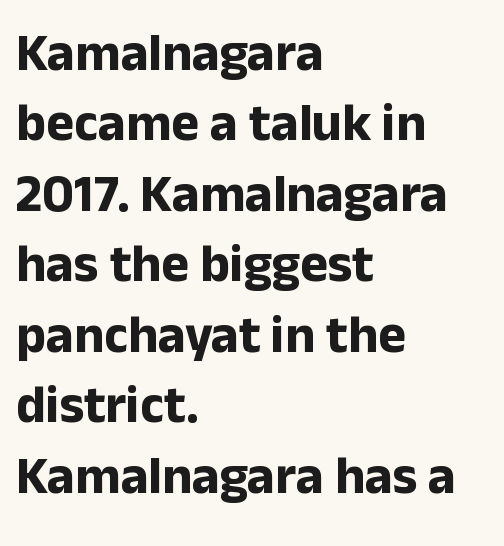
Q: Is the text bold? A: Yes.
Q: Is the text italic (slanted)? A: No, it is upright.
Q: Is the typeface a serif or a sans-serif typeface? A: Sans-serif.
Q: Is the text underlined? A: No.
Q: How is the paragraph aligned? A: Left-aligned.
Q: Is the spacing between letters normal or unusually wide? A: Normal.
Q: Is the spacing between lines tight, normal or loose? A: Normal.
Q: Width (condensed, normal, or wide)? A: Normal.
Q: Stroke contrast? A: Low.
Q: x-height? A: Medium.
Q: Monospaced? A: No.
